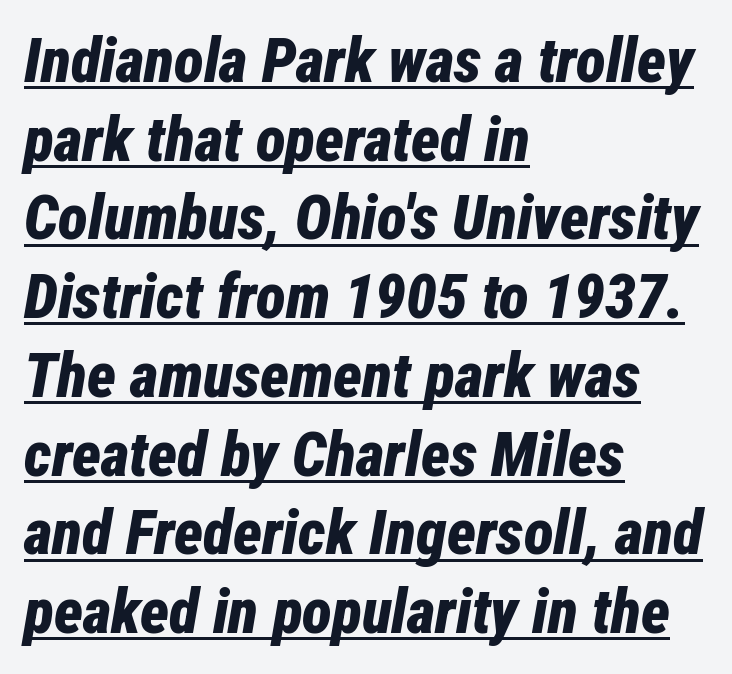
Q: Is the text bold? A: Yes.
Q: Is the text italic (slanted)? A: Yes, it leans right by about 12 degrees.
Q: Is the text underlined? A: Yes.
Q: How is the paragraph aligned? A: Left-aligned.
Q: Is the spacing between letters normal or unusually wide? A: Normal.
Q: Is the spacing between lines tight, normal or loose? A: Normal.
Q: Width (condensed, normal, or wide)? A: Condensed.
Q: Stroke contrast? A: Low.
Q: x-height? A: Medium.
Q: Monospaced? A: No.
